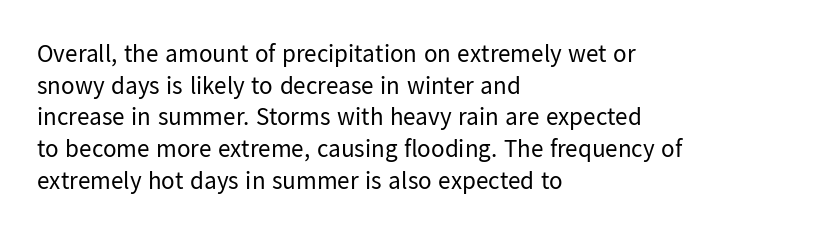
The characters are drawn with everyday or finer stroke widths. The string is rendered with underlining switched off. Leading matches the norm, producing a regular column. This sample uses plain, unmodified letter spacing.
